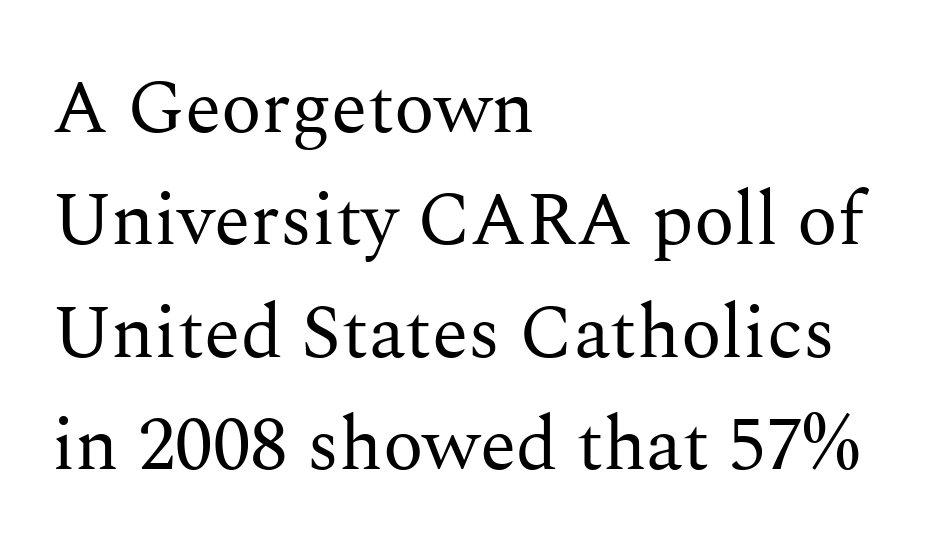
The rag falls on the right side of this text block. Just letters on the line, the space beneath them empty. Quick note: not italic, upright. Tracking here is standard; glyphs follow each other at the usual distance.
